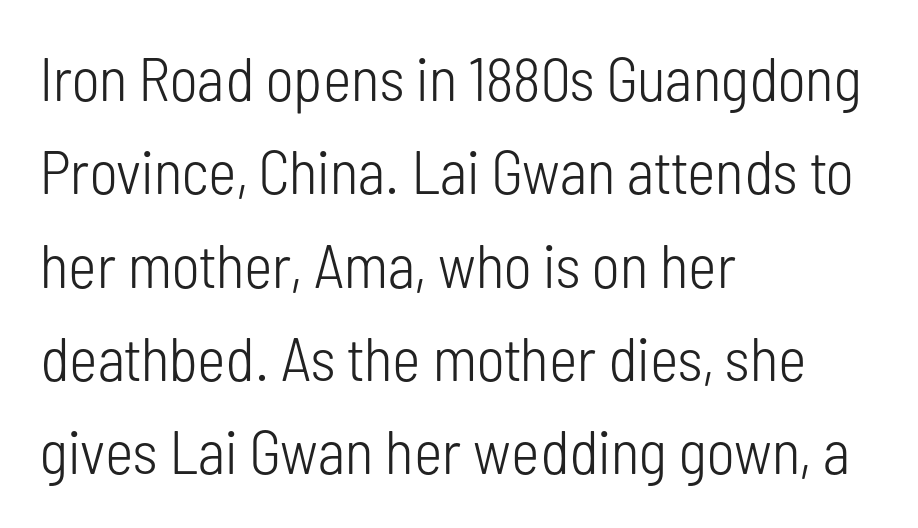
{"serif": "no", "italic": "no", "bold": "no", "weight": "light", "width": "condensed", "stroke_contrast": "low", "x_height": "medium", "monospaced": "no", "underline": "no", "align": "left", "line_spacing": "normal", "line_spacing_ratio": 1.53, "letter_spacing": "normal", "letter_spacing_em": 0.0, "glyph_px": 61}
